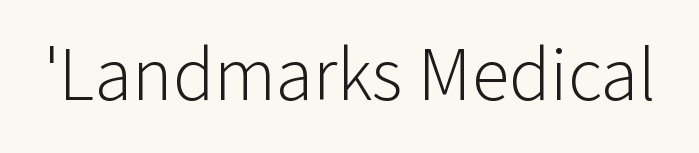
{"serif": "no", "italic": "no", "bold": "no", "weight": "light", "width": "normal", "stroke_contrast": "low", "x_height": "medium", "monospaced": "no", "underline": "no", "letter_spacing": "normal", "letter_spacing_em": 0.0, "glyph_px": 76}
